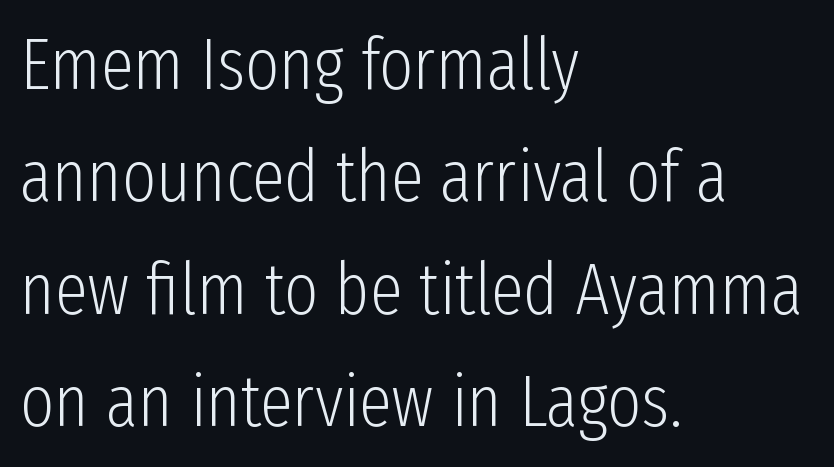
The image shows 73 px light, condensed sans-serif type, upright; set left-aligned, normal line spacing (1.54x), normal letter spacing, not underlined; low stroke contrast and a medium x-height.
